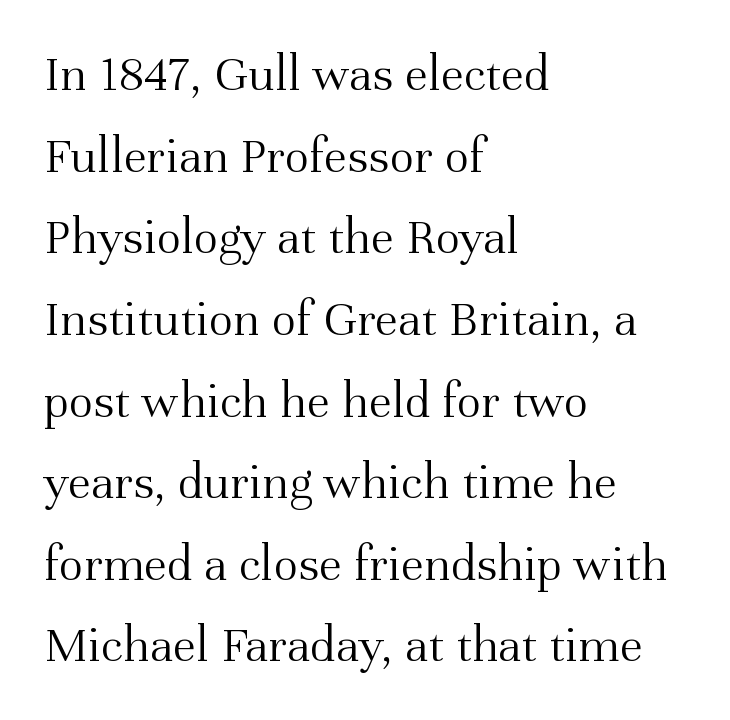
{"serif": "yes", "italic": "no", "bold": "no", "weight": "light", "width": "normal", "stroke_contrast": "medium", "x_height": "medium", "monospaced": "no", "underline": "no", "align": "left", "line_spacing": "normal", "line_spacing_ratio": 1.57, "letter_spacing": "normal", "letter_spacing_em": 0.0, "glyph_px": 52}
